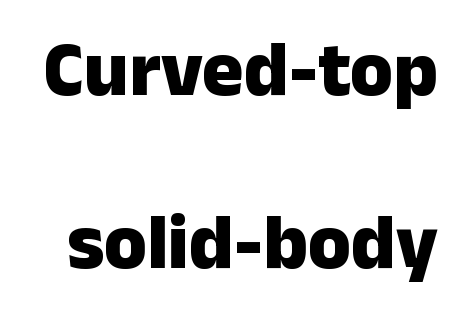
{"serif": "no", "italic": "no", "bold": "yes", "weight": "heavy", "width": "normal", "stroke_contrast": "low", "x_height": "medium", "monospaced": "no", "underline": "no", "line_spacing": "loose", "line_spacing_ratio": 2.22, "letter_spacing": "normal", "letter_spacing_em": 0.0, "glyph_px": 78}
